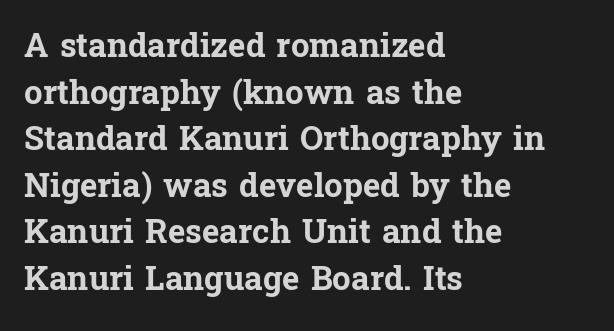
Check where the strokes stop: tiny serifs finish them off. These lines keep a tight, regular rhythm from letter to letter. Characters remain perfectly vertical along every line. The typesetter chose a ragged-right arrangement here. Beneath every word, the page is bare.
